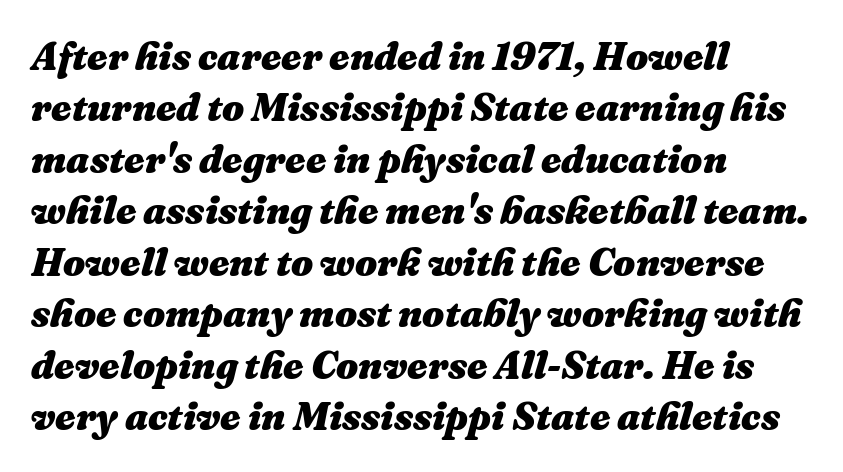
Q: Is the text bold? A: Yes.
Q: Is the text italic (slanted)? A: Yes, it leans right by about 16 degrees.
Q: Is the text underlined? A: No.
Q: How is the paragraph aligned? A: Left-aligned.
Q: Is the spacing between letters normal or unusually wide? A: Normal.
Q: Is the spacing between lines tight, normal or loose? A: Normal.
Q: Width (condensed, normal, or wide)? A: Normal.
Q: Stroke contrast? A: Medium.
Q: x-height? A: Medium.
Q: Monospaced? A: No.
